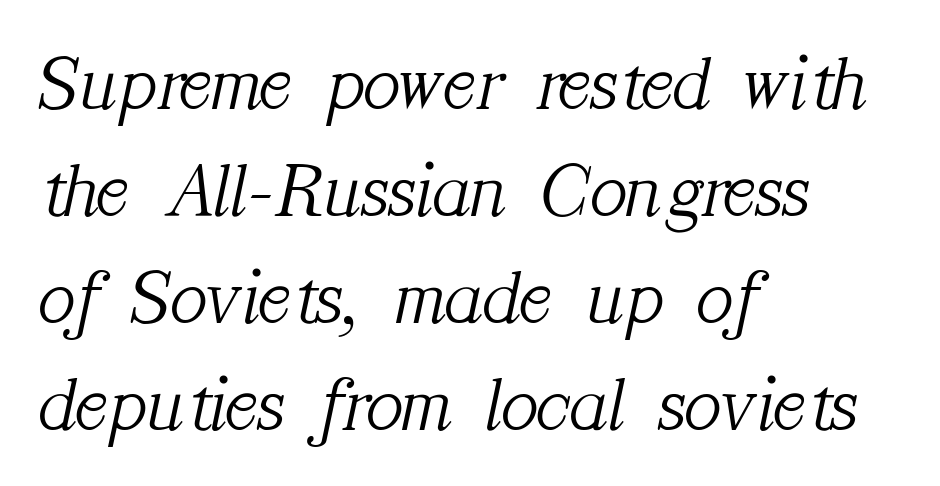
{"serif": "yes", "italic": "yes", "lean": "right", "slant_degrees": 12, "bold": "no", "weight": "light", "width": "normal", "stroke_contrast": "medium", "x_height": "medium", "monospaced": "no", "underline": "no", "align": "left", "line_spacing": "normal", "line_spacing_ratio": 1.37, "letter_spacing": "normal", "letter_spacing_em": 0.0, "glyph_px": 78}
